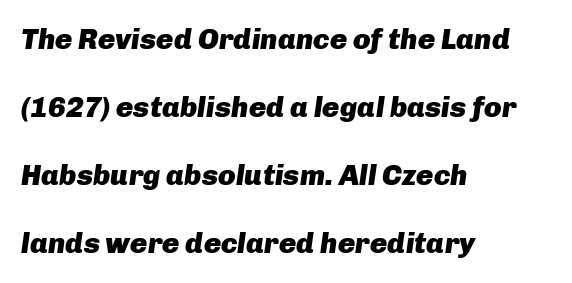
{"italic": "yes", "lean": "right", "slant_degrees": 8, "bold": "yes", "weight": "heavy", "width": "normal", "stroke_contrast": "low", "x_height": "medium", "monospaced": "no", "underline": "no", "align": "left", "line_spacing": "loose", "line_spacing_ratio": 2.35, "letter_spacing": "normal", "letter_spacing_em": 0.0, "glyph_px": 29}
